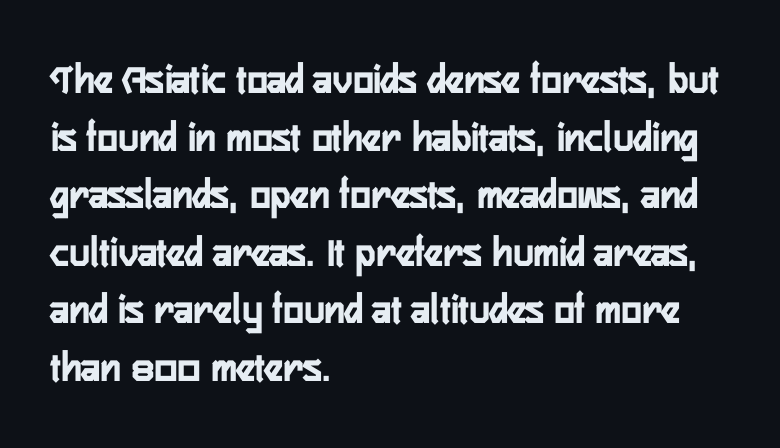
The image shows 43 px condensed sans-serif type, upright; set left-aligned, normal line spacing (1.34x), normal letter spacing, not underlined; low stroke contrast and a medium x-height.
